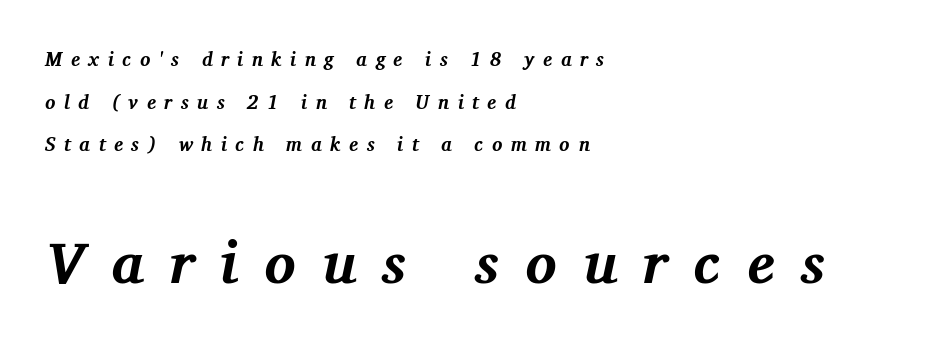
Q: Is the text bold? A: Yes.
Q: Is the text italic (slanted)? A: Yes, it leans right by about 11 degrees.
Q: Is the typeface a serif or a sans-serif typeface? A: Serif.
Q: Is the text underlined? A: No.
Q: How is the paragraph aligned? A: Left-aligned.
Q: Is the spacing between letters normal or unusually wide? A: Unusually wide.
Q: Is the spacing between lines tight, normal or loose? A: Loose.
Q: Which block of text is set in a larger size, the first (top) or the second (bottom)? A: The second (bottom) one.
Q: Width (condensed, normal, or wide)? A: Normal.
Q: Stroke contrast? A: Medium.
Q: x-height? A: Medium.
Q: Monospaced? A: No.
